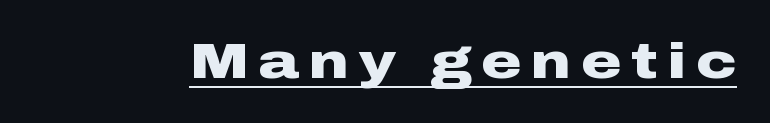
Each letter keeps its own natural width here, so spacing adapts to shape. Heavy, bold letterforms. Like a heading marked for emphasis, these lines bear an underscore. Nope, no serifs anywhere on these letters. The letterforms stand isolated, each surrounded by extra space.
